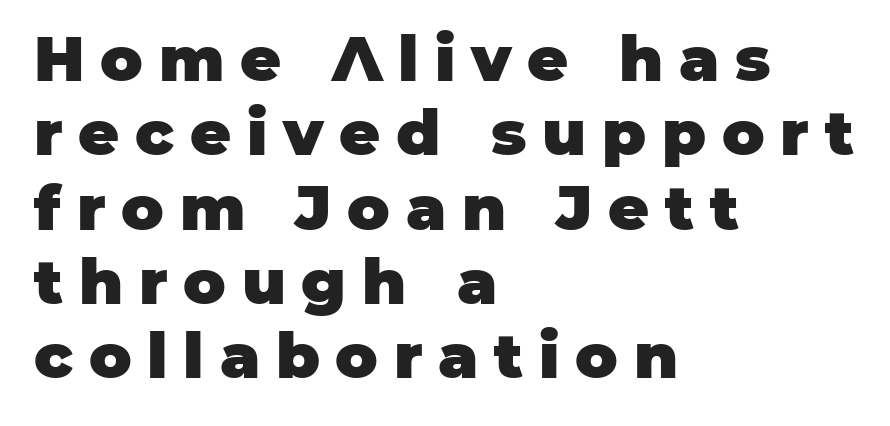
The image shows 63 px heavy sans-serif type, upright; set left-aligned, line spacing 1.18x, unusually wide letter spacing (+0.25 em), not underlined; low stroke contrast and a large x-height.
